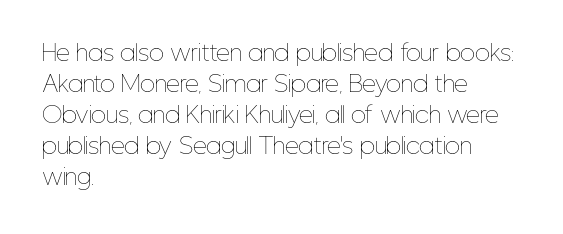
Q: Is the text bold? A: No.
Q: Is the text italic (slanted)? A: No, it is upright.
Q: Is the text underlined? A: No.
Q: How is the paragraph aligned? A: Left-aligned.
Q: Is the spacing between letters normal or unusually wide? A: Normal.
Q: Is the spacing between lines tight, normal or loose? A: Normal.
